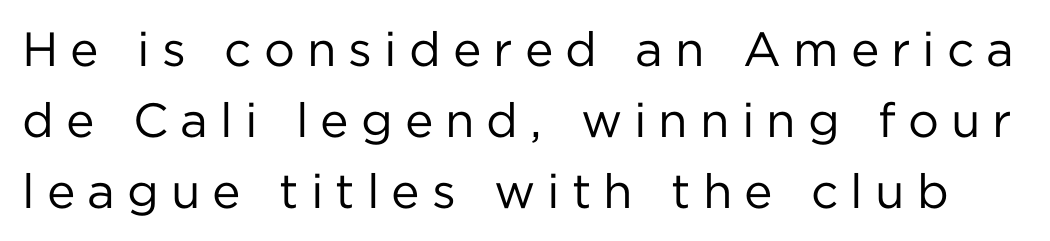
The image shows 48 px regular-weight sans-serif type, upright; set normal line spacing (1.48x), unusually wide letter spacing (+0.25 em), not underlined; low stroke contrast and a medium x-height.
